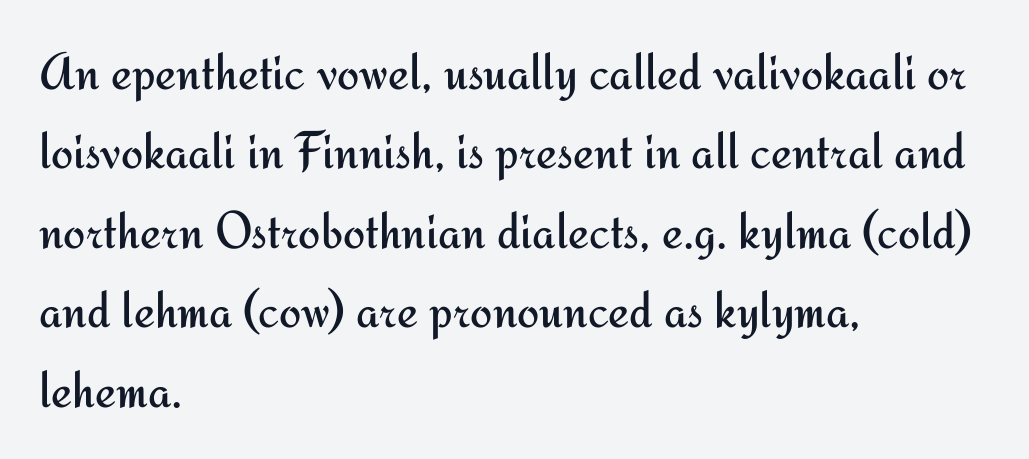
The image shows 53 px regular-weight sans-serif type, upright; set left-aligned, normal line spacing (1.5x), normal letter spacing, not underlined; medium stroke contrast and a small x-height.
